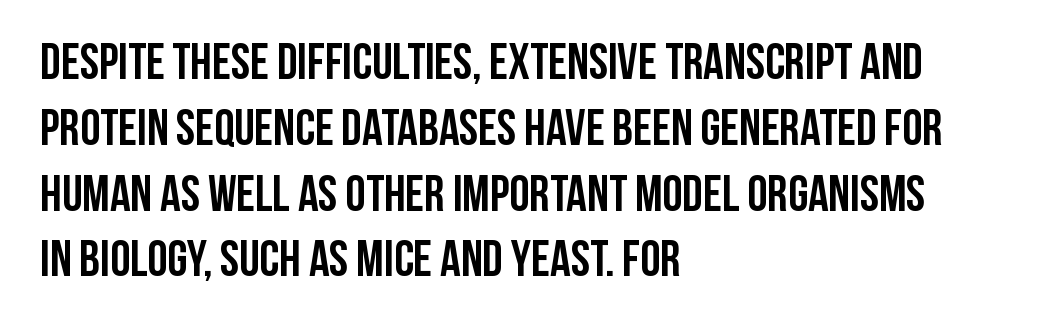
Q: Is the text bold? A: Yes.
Q: Is the text italic (slanted)? A: No, it is upright.
Q: Is the typeface a serif or a sans-serif typeface? A: Sans-serif.
Q: Is the text underlined? A: No.
Q: How is the paragraph aligned? A: Left-aligned.
Q: Is the spacing between letters normal or unusually wide? A: Normal.
Q: Is the spacing between lines tight, normal or loose? A: Normal.
Q: Width (condensed, normal, or wide)? A: Condensed.
Q: Stroke contrast? A: Low.
Q: x-height? A: Large.
Q: Monospaced? A: No.
